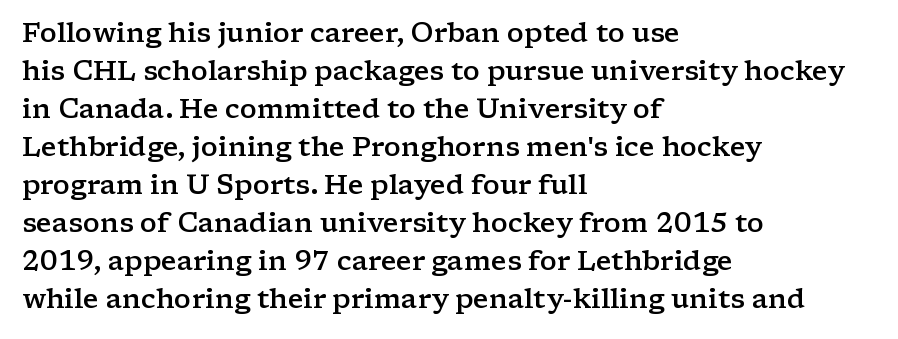
Q: Is the text bold? A: Semi-bold.
Q: Is the text italic (slanted)? A: No, it is upright.
Q: Is the text underlined? A: No.
Q: How is the paragraph aligned? A: Left-aligned.
Q: Is the spacing between letters normal or unusually wide? A: Normal.
Q: Is the spacing between lines tight, normal or loose? A: Normal.
